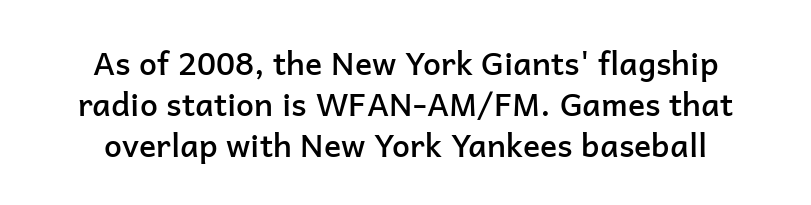
Anything drawn beneath the words? Only blank space. Does the lettering tilt? It doesn't — this is upright. The passage shown is typed in a proportional face where columns would drift. Are there feet on the stems? There aren't — it's a sans. Standard letterfit; no display-style spreading of the glyphs.
